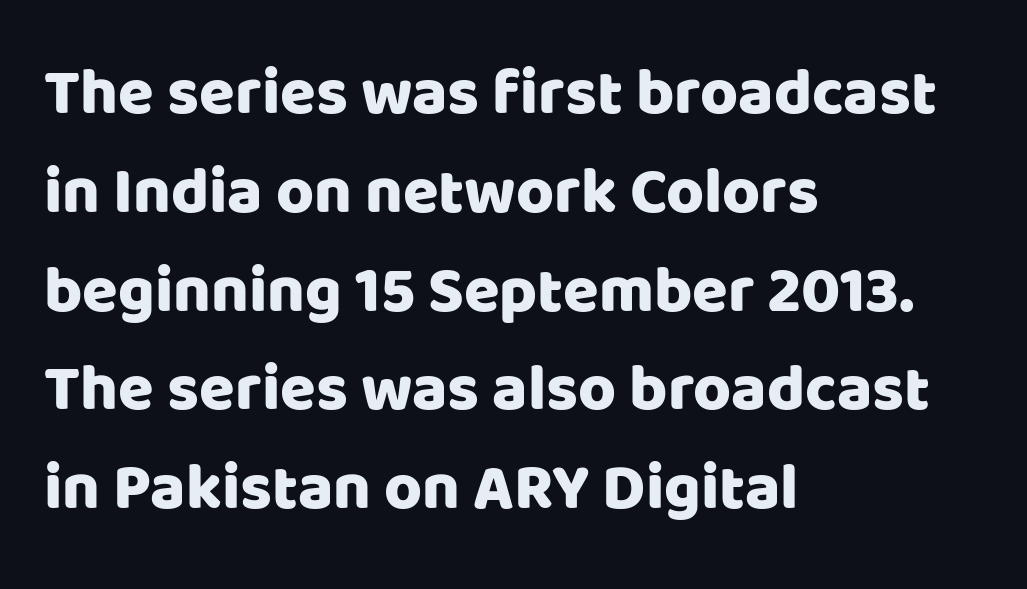
Q: Is the text italic (slanted)? A: No, it is upright.
Q: Is the typeface a serif or a sans-serif typeface? A: Sans-serif.
Q: Is the text underlined? A: No.
Q: How is the paragraph aligned? A: Left-aligned.
Q: Is the spacing between letters normal or unusually wide? A: Normal.
Q: Is the spacing between lines tight, normal or loose? A: Normal.
Q: Width (condensed, normal, or wide)? A: Normal.
Q: Stroke contrast? A: Low.
Q: x-height? A: Large.
Q: Monospaced? A: No.
